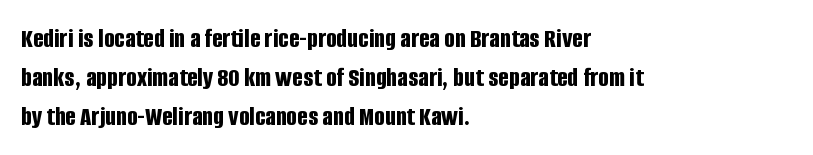
Q: Is the text bold? A: Yes.
Q: Is the text italic (slanted)? A: No, it is upright.
Q: Is the typeface a serif or a sans-serif typeface? A: Sans-serif.
Q: Is the text underlined? A: No.
Q: How is the paragraph aligned? A: Left-aligned.
Q: Is the spacing between letters normal or unusually wide? A: Normal.
Q: Is the spacing between lines tight, normal or loose? A: Normal.
Q: Width (condensed, normal, or wide)? A: Condensed.
Q: Stroke contrast? A: Low.
Q: x-height? A: Large.
Q: Monospaced? A: No.
